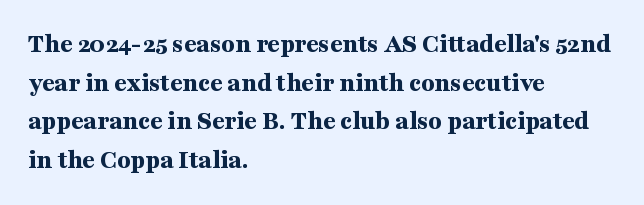
{"italic": "no", "bold": "yes", "underline": "no", "align": "left", "line_spacing": "normal", "line_spacing_ratio": 1.43, "letter_spacing": "normal", "letter_spacing_em": 0.0, "glyph_px": 27}
